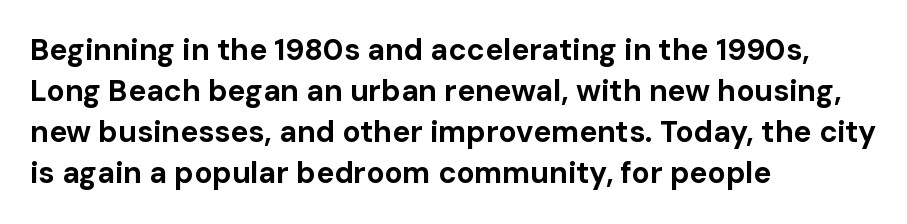
{"serif": "no", "italic": "no", "bold": "yes", "weight": "bold", "width": "normal", "stroke_contrast": "low", "x_height": "medium", "monospaced": "no", "underline": "no", "align": "left", "line_spacing": "normal", "line_spacing_ratio": 1.37, "letter_spacing": "normal", "letter_spacing_em": 0.0, "glyph_px": 30}
